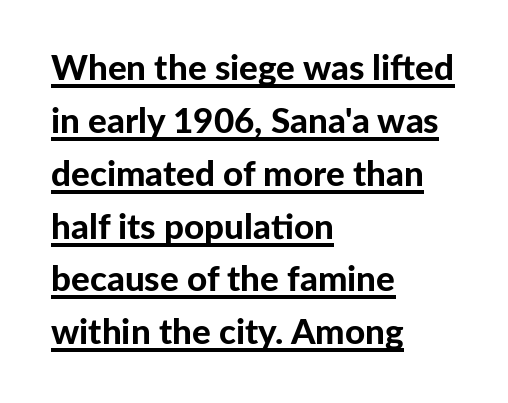
Q: Is the text bold? A: Yes.
Q: Is the text italic (slanted)? A: No, it is upright.
Q: Is the typeface a serif or a sans-serif typeface? A: Sans-serif.
Q: Is the text underlined? A: Yes.
Q: How is the paragraph aligned? A: Left-aligned.
Q: Is the spacing between letters normal or unusually wide? A: Normal.
Q: Is the spacing between lines tight, normal or loose? A: Normal.
Q: Width (condensed, normal, or wide)? A: Normal.
Q: Stroke contrast? A: Low.
Q: x-height? A: Medium.
Q: Monospaced? A: No.
